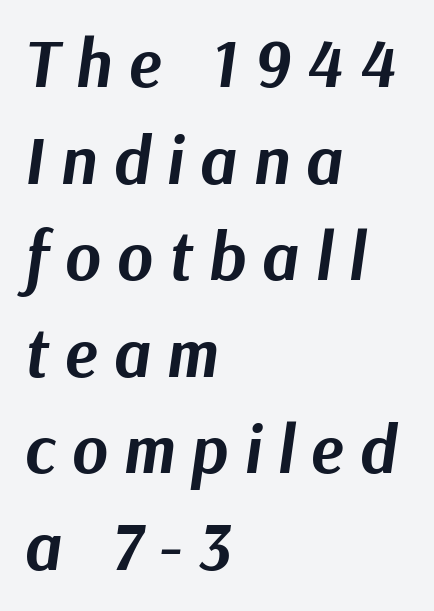
{"italic": "yes", "lean": "right", "slant_degrees": 9, "bold": "yes", "weight": "bold", "width": "normal", "stroke_contrast": "medium", "x_height": "medium", "monospaced": "no", "underline": "no", "align": "left", "line_spacing": "normal", "line_spacing_ratio": 1.42, "letter_spacing": "wide", "letter_spacing_em": 0.24, "glyph_px": 68}
